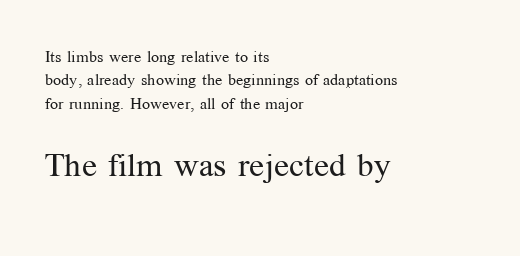
A light-to-regular cut is what we see here. Bare-footed words on every line. The vertical gap from one line to the next is medium. Inter-character spacing is left at the font's built-in metrics.
